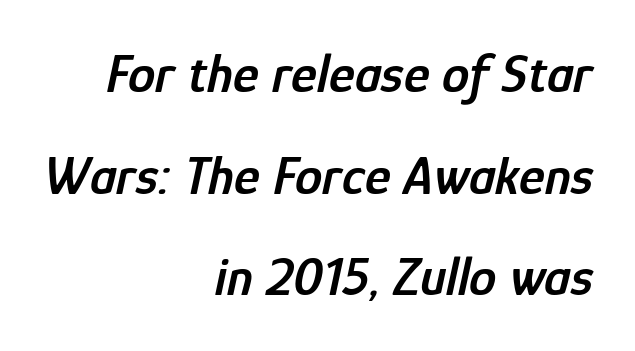
{"italic": "yes", "lean": "right", "slant_degrees": 12, "bold": "semi", "weight": "semibold", "width": "condensed", "stroke_contrast": "low", "x_height": "medium", "monospaced": "no", "underline": "no", "align": "right", "line_spacing_ratio": 1.85, "letter_spacing": "normal", "letter_spacing_em": 0.0, "glyph_px": 55}
